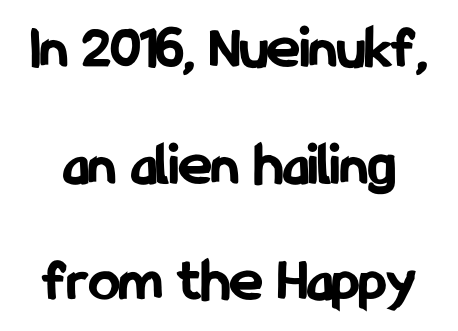
The image shows 62 px bold, condensed sans-serif type, upright; set line spacing 1.88x, normal letter spacing, not underlined; low stroke contrast and a medium x-height.
